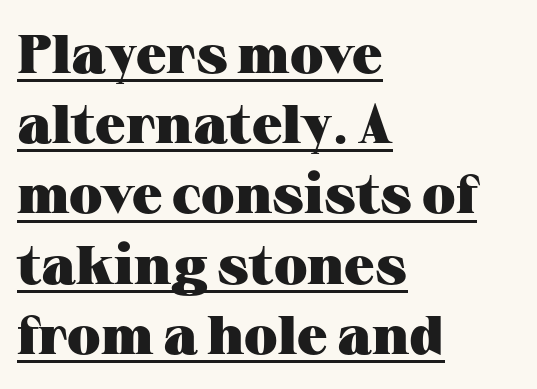
Compared with typical paragraphs, the rows here are spaced about the same. The text block is weighted toward the left margin, trailing off unevenly rightward. Each letter's strokes conclude with small projecting serifs. A full-strength bold gives these letters their thick strokes. A roman cut, with each character standing at attention.
